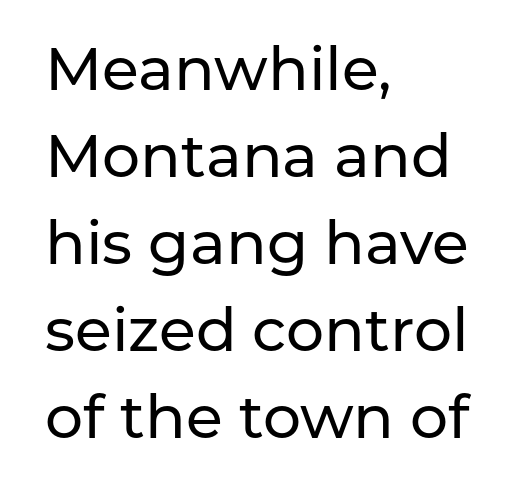
The image shows 60 px sans-serif type, upright; set left-aligned, normal line spacing (1.45x), normal letter spacing, not underlined; low stroke contrast and a medium x-height.
